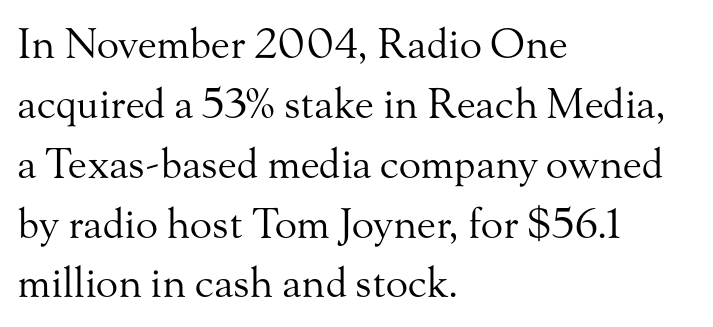
{"serif": "yes", "italic": "no", "bold": "no", "weight": "regular", "width": "normal", "stroke_contrast": "medium", "x_height": "small", "monospaced": "no", "underline": "no", "align": "left", "line_spacing": "normal", "line_spacing_ratio": 1.46, "letter_spacing": "normal", "letter_spacing_em": 0.0, "glyph_px": 41}
